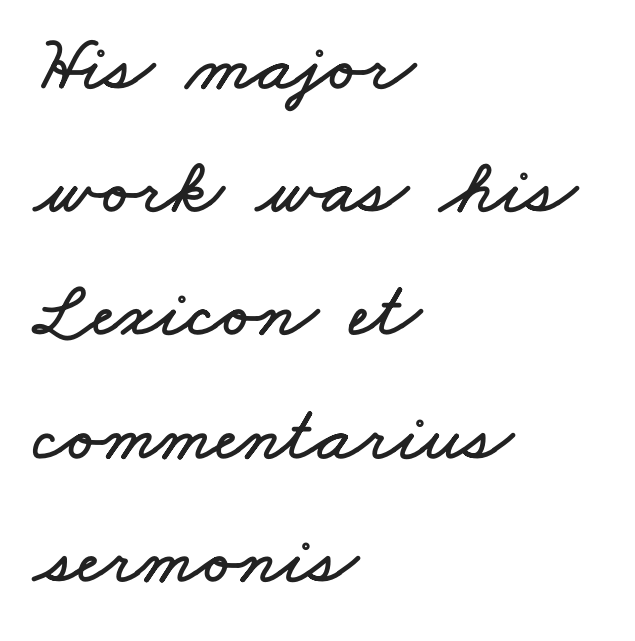
The image shows 79 px wide type; set left-aligned, normal line spacing (1.56x), normal letter spacing, not underlined; low stroke contrast and a small x-height.
